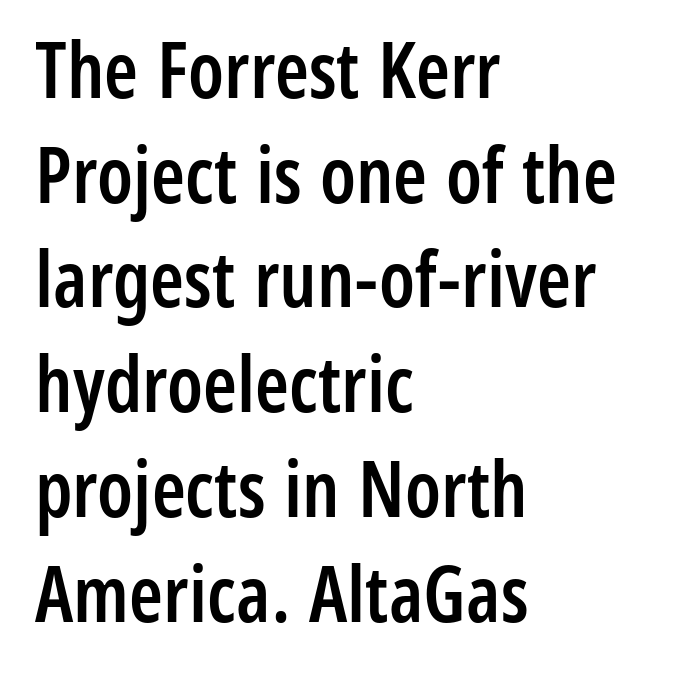
{"serif": "no", "italic": "no", "bold": "semi", "weight": "semibold", "width": "condensed", "stroke_contrast": "low", "x_height": "medium", "monospaced": "no", "underline": "no", "align": "left", "line_spacing": "normal", "line_spacing_ratio": 1.36, "letter_spacing": "normal", "letter_spacing_em": 0.0, "glyph_px": 77}
